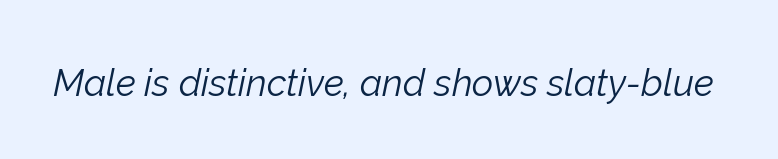
The image shows 37 px light type, italic (leaning right); set normal letter spacing, not underlined; low stroke contrast and a medium x-height.
